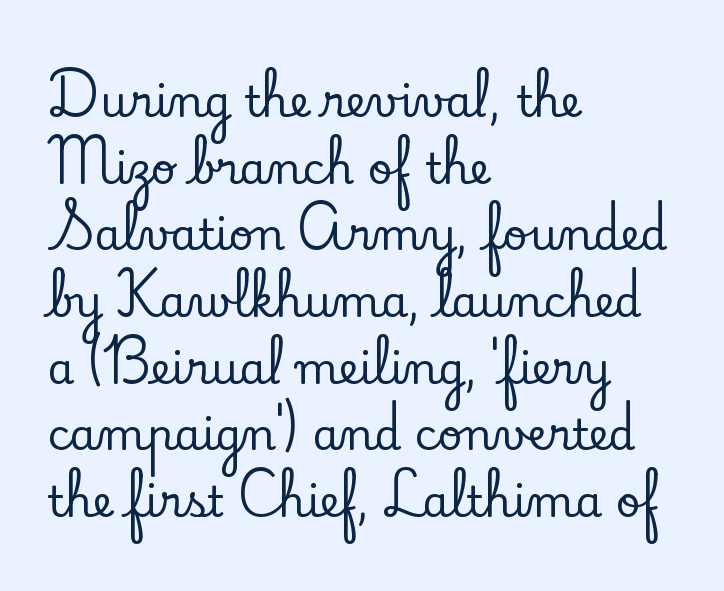
Q: Is the text italic (slanted)? A: No, it is upright.
Q: Is the typeface a serif or a sans-serif typeface? A: Serif.
Q: Is the text underlined? A: No.
Q: How is the paragraph aligned? A: Left-aligned.
Q: Is the spacing between letters normal or unusually wide? A: Normal.
Q: Is the spacing between lines tight, normal or loose? A: Normal.
Q: Width (condensed, normal, or wide)? A: Normal.
Q: Stroke contrast? A: Low.
Q: x-height? A: Small.
Q: Monospaced? A: No.
